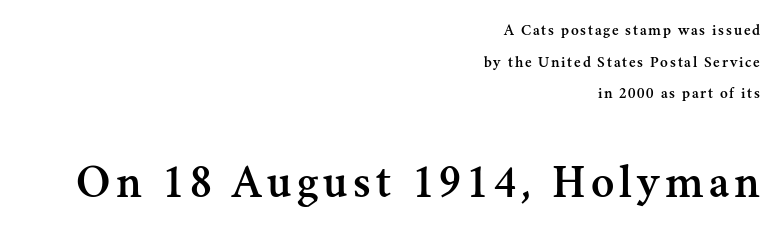
The image shows 48 px serif type, upright; set right-aligned, loose line spacing (1.98x), not underlined; the second (bottom) block is 3.0x larger; medium stroke contrast and a small x-height.
